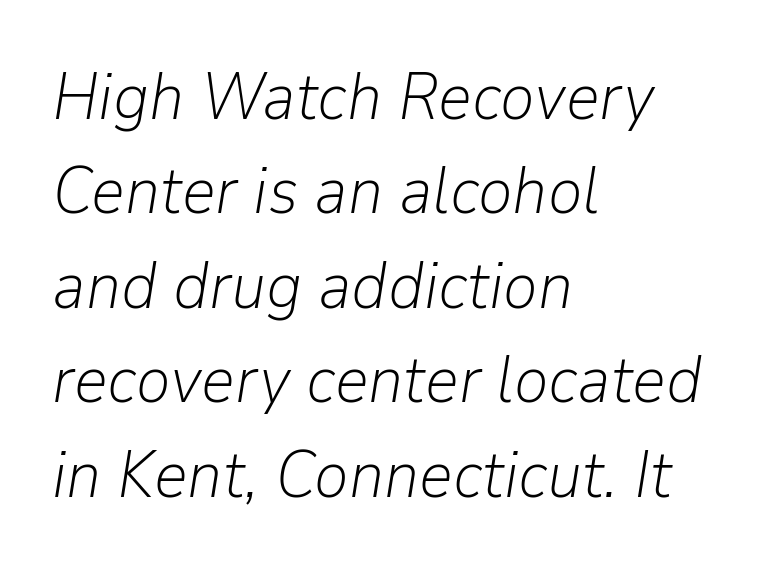
Counters stay open thanks to moderate or lighter strokes. Think of a printed novel: that variable character pitch is what you see here. The text carries the slant typical of an italic or oblique font. The vertical gap from one line to the next is medium. A typesetter would call this zero additional tracking.
